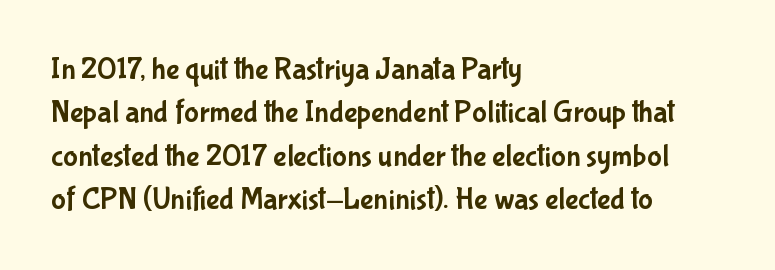
Q: Is the text italic (slanted)? A: No, it is upright.
Q: Is the typeface a serif or a sans-serif typeface? A: Sans-serif.
Q: Is the text underlined? A: No.
Q: How is the paragraph aligned? A: Left-aligned.
Q: Is the spacing between letters normal or unusually wide? A: Normal.
Q: Is the spacing between lines tight, normal or loose? A: Normal.
Q: Width (condensed, normal, or wide)? A: Condensed.
Q: Stroke contrast? A: Low.
Q: x-height? A: Medium.
Q: Monospaced? A: No.
